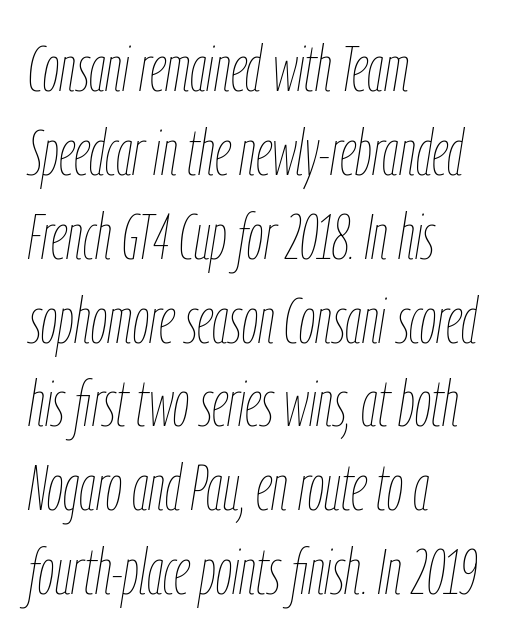
Evenly set lines give the paragraph a standard silhouette. Yep, that's italic — everything's leaning. Layout note: lines flush left. Character widths vary here, with narrow letters taking less room than wide ones. Each word holds together tightly as a unit, with standard inter-letter gaps.
